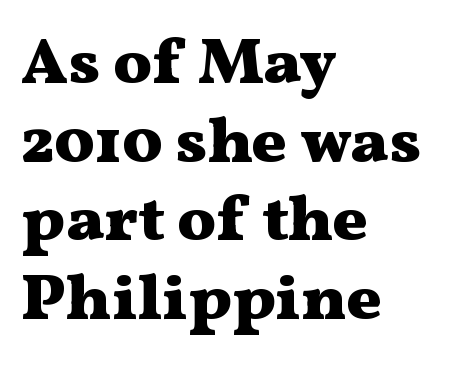
The image shows 65 px heavy, wide serif type, upright; set left-aligned, line spacing 1.21x, normal letter spacing, not underlined; medium stroke contrast and a medium x-height.
